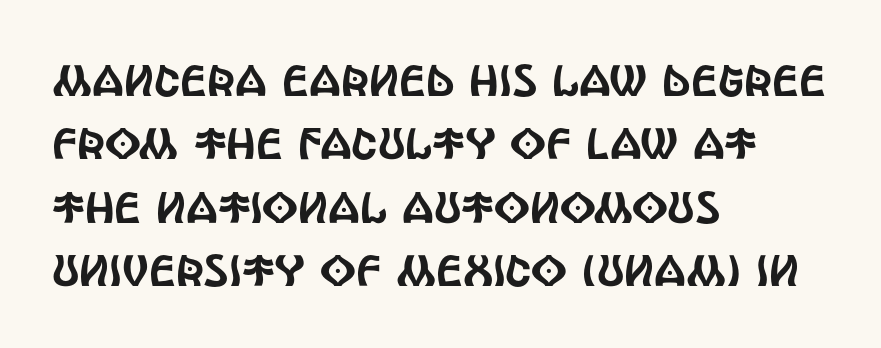
The image shows 44 px condensed sans-serif type, upright; set left-aligned, normal line spacing (1.44x), normal letter spacing, not underlined; a large x-height.
